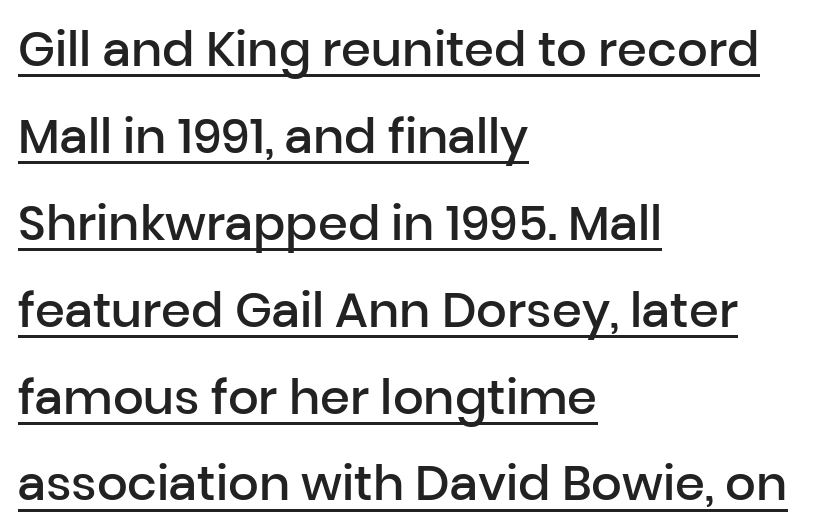
The image shows 48 px semibold sans-serif type, upright; set left-aligned, line spacing 1.81x, normal letter spacing, underlined; low stroke contrast and a medium x-height.
